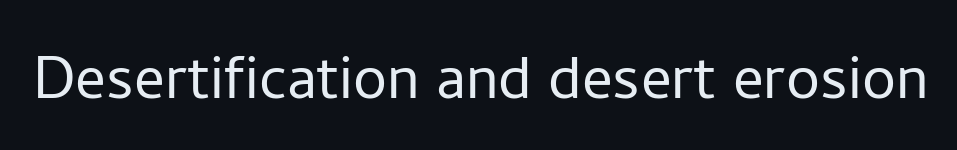
{"serif": "no", "italic": "no", "bold": "no", "weight": "light", "width": "normal", "stroke_contrast": "low", "x_height": "medium", "monospaced": "no", "underline": "no", "letter_spacing": "normal", "letter_spacing_em": 0.0, "glyph_px": 76}
